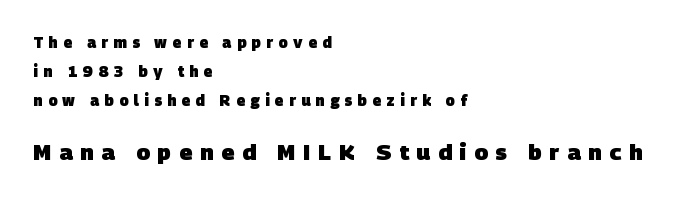
Q: Is the text bold? A: Yes.
Q: Is the text underlined? A: No.
Q: How is the paragraph aligned? A: Left-aligned.
Q: Is the spacing between letters normal or unusually wide? A: Unusually wide.
Q: Is the spacing between lines tight, normal or loose? A: Loose.
Q: Which block of text is set in a larger size, the first (top) or the second (bottom)? A: The second (bottom) one.
